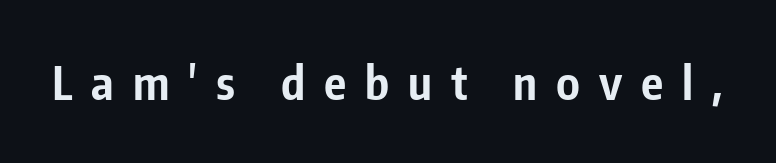
Strong, thick strokes mark this as bold type. The gap between lines stays unmarked. Note the varied advance widths — an 'i' is clearly narrower than an 'm'. Here the glyphs are tracked loosely, breaking word shapes into spaced letters.
